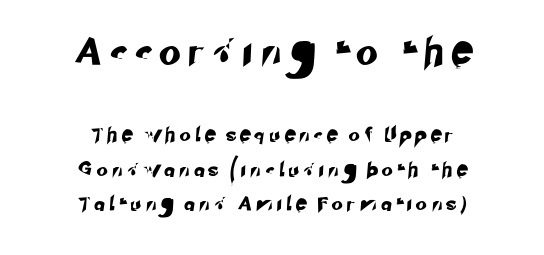
The tracking jumps out immediately: characters are airy and widely separated. The letters in the upper block stand taller than those in the block below. Interline gaps are noticeably wide in this sample. Type without underlining. Horizontal alignment here is central, giving a formal, balanced look.
